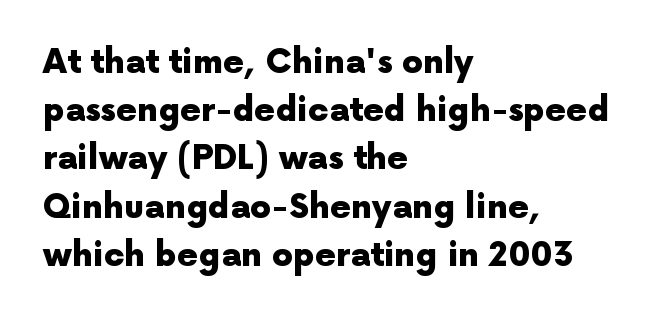
Q: Is the text bold? A: Yes.
Q: Is the text italic (slanted)? A: No, it is upright.
Q: Is the typeface a serif or a sans-serif typeface? A: Sans-serif.
Q: Is the text underlined? A: No.
Q: How is the paragraph aligned? A: Left-aligned.
Q: Is the spacing between letters normal or unusually wide? A: Normal.
Q: Is the spacing between lines tight, normal or loose? A: Normal.
Q: Width (condensed, normal, or wide)? A: Normal.
Q: x-height? A: Medium.
Q: Monospaced? A: No.
